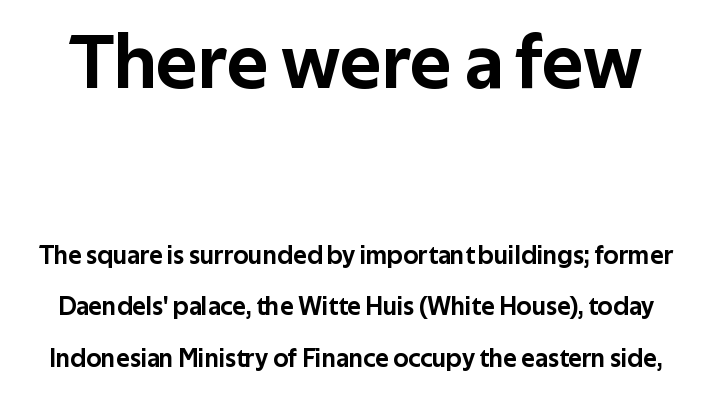
Q: Is the text italic (slanted)? A: No, it is upright.
Q: Is the typeface a serif or a sans-serif typeface? A: Sans-serif.
Q: Is the text underlined? A: No.
Q: Is the spacing between letters normal or unusually wide? A: Normal.
Q: Is the spacing between lines tight, normal or loose? A: Loose.
Q: Which block of text is set in a larger size, the first (top) or the second (bottom)? A: The first (top) one.
Q: Width (condensed, normal, or wide)? A: Normal.
Q: Stroke contrast? A: Low.
Q: x-height? A: Medium.
Q: Monospaced? A: No.
